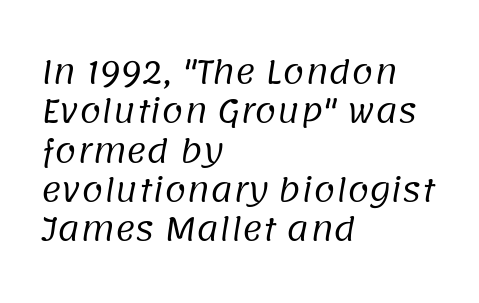
Q: Is the text bold? A: No.
Q: Is the typeface a serif or a sans-serif typeface? A: Sans-serif.
Q: Is the text underlined? A: No.
Q: How is the paragraph aligned? A: Left-aligned.
Q: Is the spacing between letters normal or unusually wide? A: Normal.
Q: Is the spacing between lines tight, normal or loose? A: Normal.
Q: Width (condensed, normal, or wide)? A: Normal.
Q: Stroke contrast? A: Low.
Q: x-height? A: Large.
Q: Monospaced? A: No.
